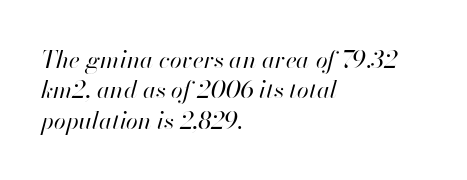
The image shows 24 px text type, italic (leaning right); set left-aligned, normal line spacing (1.27x), normal letter spacing, not underlined.
